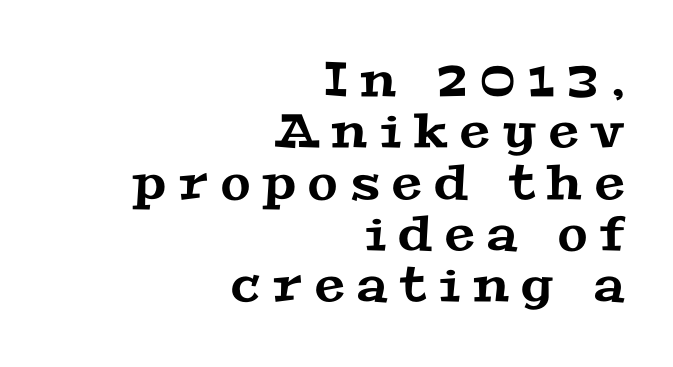
Each letter keeps its own natural width here, so spacing adapts to shape. Layout note: lines flush right. The passage shown has open, widely tracked lettering throughout. Tightly led — the rows are bunched. The type family on display is of the serif kind. Descenders are the only things crossing below the line.
